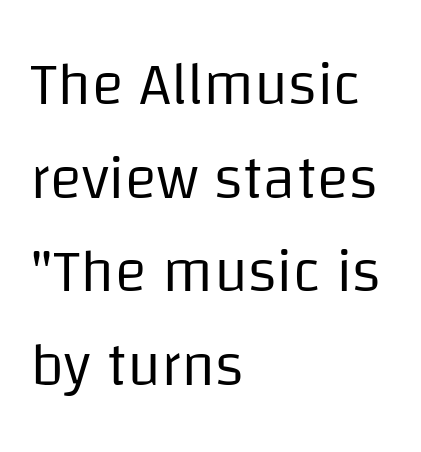
Compared with typical body copy, the letter spacing here is the same. This is not heavy type; no bold has been used. A bare baseline throughout the passage. You could not count columns in this text — the font is proportionally spaced. The lines are quadded left. Whoever set this chose a conventional vertical rhythm.
